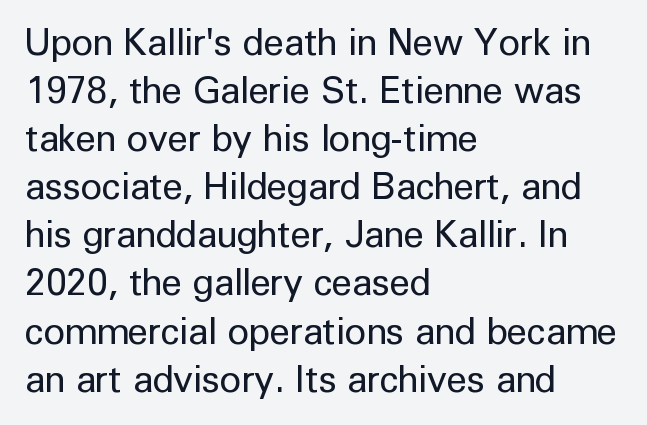
Italic: no, the glyphs are upright roman. The passage is arranged the way most books set body copy — flush left. The characters are drawn with everyday or finer stroke widths. Any mark beneath the type? The region is blank. There is no visible air inserted between adjacent glyphs. The face used here is proportionally spaced, like ordinary book or web type.
